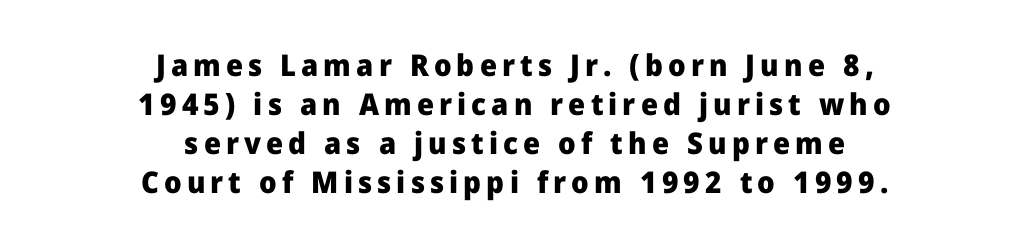
Rule under the text: the space is simply empty. A full-strength bold gives these letters their thick strokes. You could not count columns in this text — the font is proportionally spaced. The designer left line spacing at the default. In terms of posture, this sample is upright.
